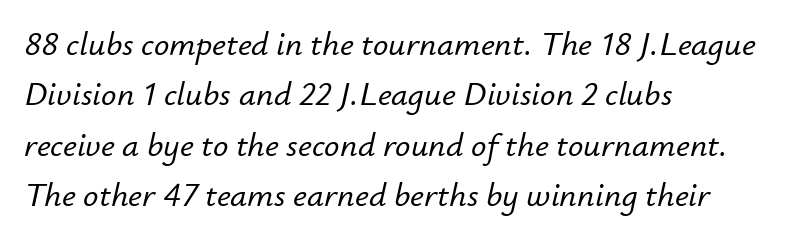
Q: Is the text italic (slanted)? A: Yes, it leans right by about 12 degrees.
Q: Is the text underlined? A: No.
Q: How is the paragraph aligned? A: Left-aligned.
Q: Is the spacing between letters normal or unusually wide? A: Normal.
Q: Is the spacing between lines tight, normal or loose? A: Normal.
Q: Width (condensed, normal, or wide)? A: Normal.
Q: Stroke contrast? A: Low.
Q: x-height? A: Small.
Q: Monospaced? A: No.
